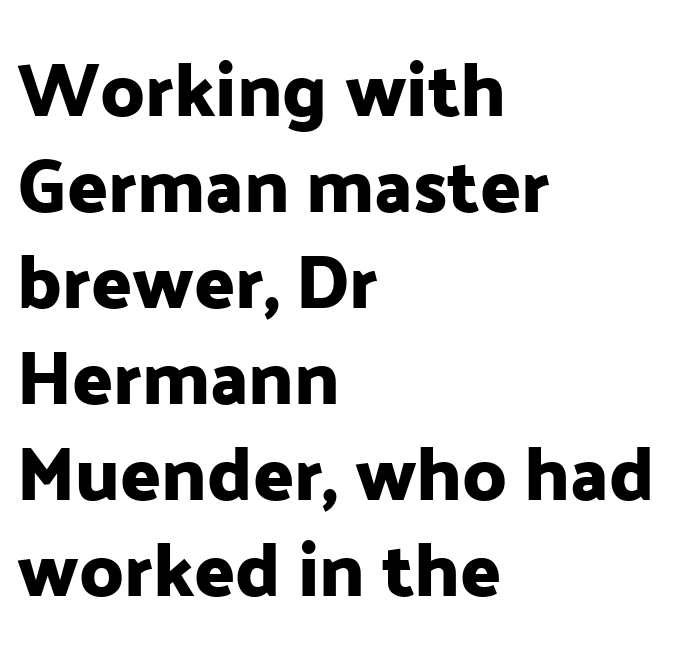
Q: Is the text italic (slanted)? A: No, it is upright.
Q: Is the typeface a serif or a sans-serif typeface? A: Sans-serif.
Q: Is the text underlined? A: No.
Q: How is the paragraph aligned? A: Left-aligned.
Q: Is the spacing between letters normal or unusually wide? A: Normal.
Q: Is the spacing between lines tight, normal or loose? A: Normal.
Q: Width (condensed, normal, or wide)? A: Normal.
Q: Stroke contrast? A: Low.
Q: x-height? A: Medium.
Q: Monospaced? A: No.
